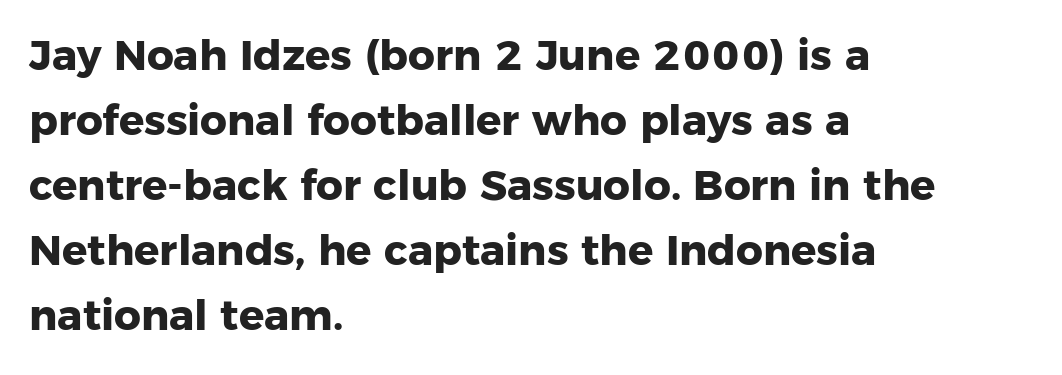
Q: Is the text bold? A: Yes.
Q: Is the text italic (slanted)? A: No, it is upright.
Q: Is the typeface a serif or a sans-serif typeface? A: Sans-serif.
Q: Is the text underlined? A: No.
Q: How is the paragraph aligned? A: Left-aligned.
Q: Is the spacing between letters normal or unusually wide? A: Normal.
Q: Is the spacing between lines tight, normal or loose? A: Normal.
Q: Width (condensed, normal, or wide)? A: Normal.
Q: Stroke contrast? A: Low.
Q: x-height? A: Medium.
Q: Monospaced? A: No.
